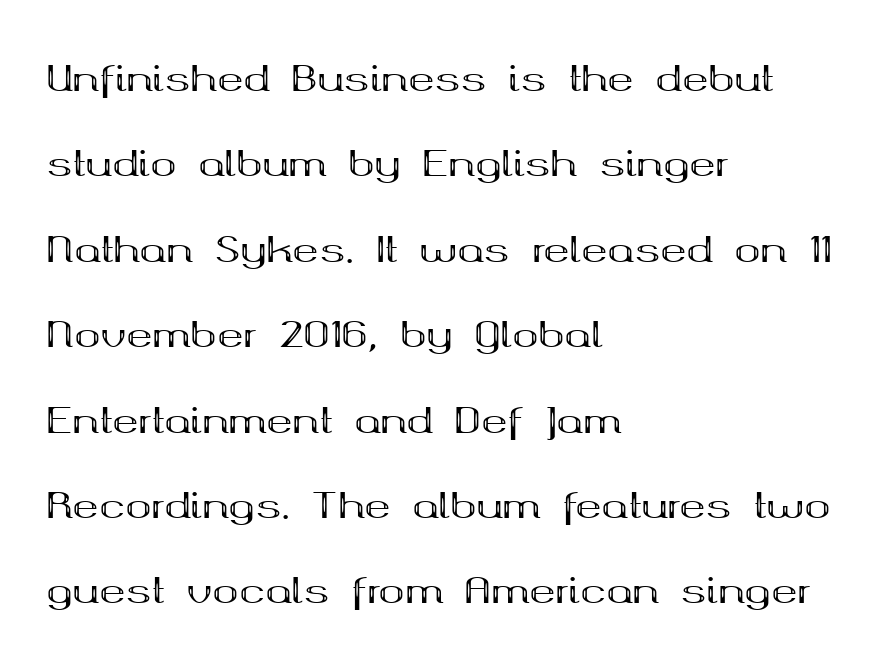
Q: Is the text bold? A: Yes.
Q: Is the text italic (slanted)? A: No, it is upright.
Q: Is the typeface a serif or a sans-serif typeface? A: Serif.
Q: Is the text underlined? A: No.
Q: How is the paragraph aligned? A: Left-aligned.
Q: Is the spacing between letters normal or unusually wide? A: Normal.
Q: Is the spacing between lines tight, normal or loose? A: Loose.
Q: Width (condensed, normal, or wide)? A: Wide.
Q: Stroke contrast? A: Medium.
Q: x-height? A: Medium.
Q: Monospaced? A: No.
